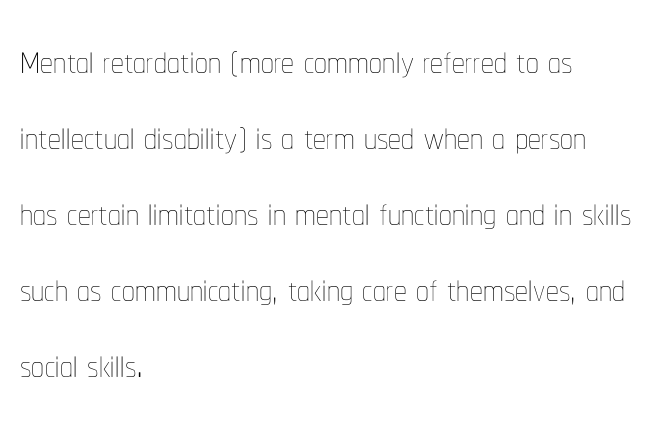
Stem width sits at or under what a default text font uses. Observe the ordinary spacing: letters are neighbours, not strangers. Is there much room between lines? A standard amount, neither cramped nor airy. Letters rest on an invisible, unmarked baseline.
